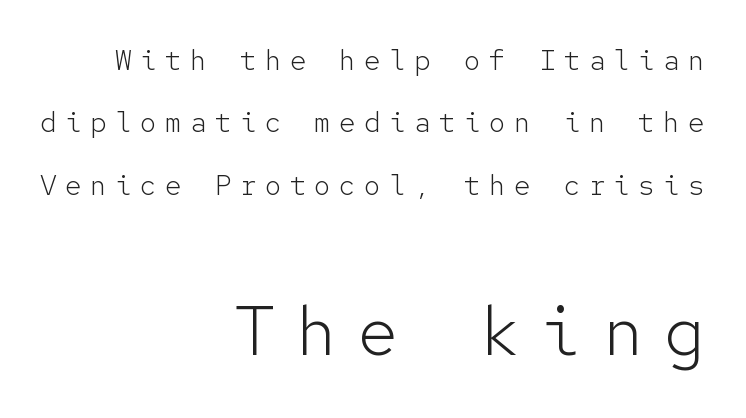
Q: Is the text bold? A: No.
Q: Is the text italic (slanted)? A: No, it is upright.
Q: Is the typeface a serif or a sans-serif typeface? A: Sans-serif.
Q: Is the text underlined? A: No.
Q: How is the paragraph aligned? A: Right-aligned.
Q: Is the spacing between letters normal or unusually wide? A: Unusually wide.
Q: Is the spacing between lines tight, normal or loose? A: Loose.
Q: Which block of text is set in a larger size, the first (top) or the second (bottom)? A: The second (bottom) one.
Q: Width (condensed, normal, or wide)? A: Normal.
Q: Stroke contrast? A: Low.
Q: x-height? A: Medium.
Q: Monospaced? A: Yes.
